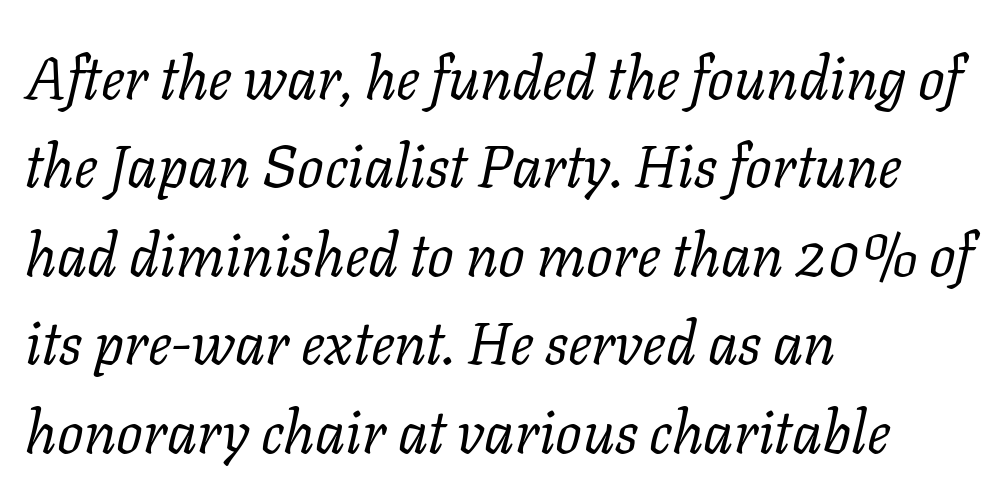
Q: Is the text bold? A: No.
Q: Is the text italic (slanted)? A: Yes, it leans right by about 11 degrees.
Q: Is the typeface a serif or a sans-serif typeface? A: Serif.
Q: Is the text underlined? A: No.
Q: How is the paragraph aligned? A: Left-aligned.
Q: Is the spacing between letters normal or unusually wide? A: Normal.
Q: Is the spacing between lines tight, normal or loose? A: Normal.
Q: Width (condensed, normal, or wide)? A: Normal.
Q: Stroke contrast? A: Low.
Q: x-height? A: Medium.
Q: Monospaced? A: No.
